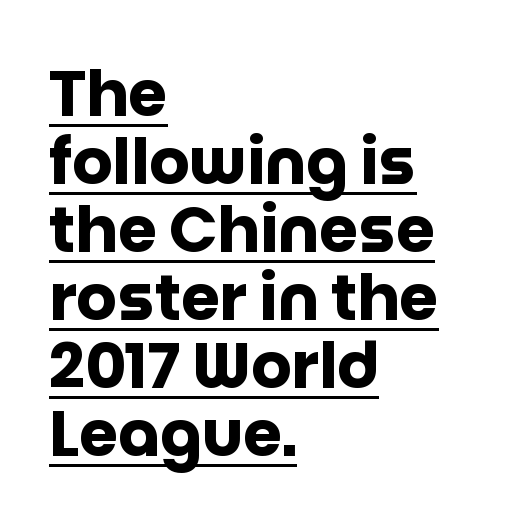
Summary of weight: heavy, a full bold. The typesetter has applied underlining to the passage shown. Every character sits straight up, as roman type does. Quick note: interline space is minimal. The line texture is even and compact thanks to regular tracking.
